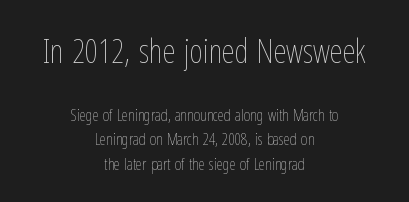
The glyphs are unaccompanied by any horizontal stroke below them. Designer's note — italics off, roman on. Reading down the block, each line starts at a different indent, mirrored at its end. The line texture is even and compact thanks to regular tracking. The space between consecutive lines is moderate.
